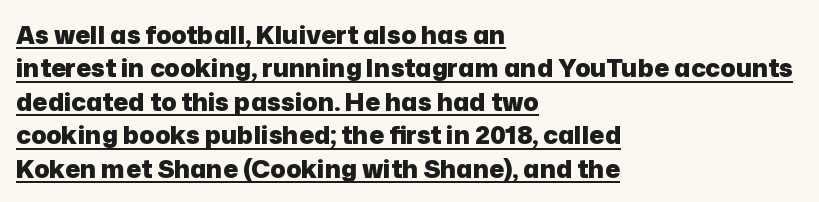
Students, this is bold: see how much ink each stroke carries. The space between consecutive lines is moderate. The compositor pushed each line to the left boundary. The lettering holds an erect, upright posture throughout. A baseline rule has been typeset under these characters.
